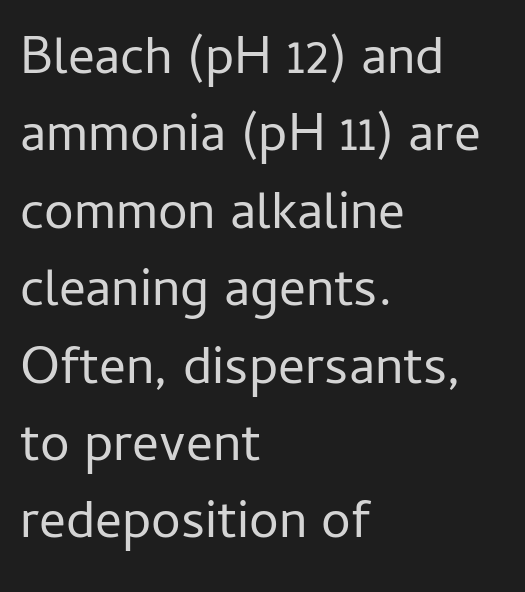
Q: Is the text bold? A: No.
Q: Is the text italic (slanted)? A: No, it is upright.
Q: Is the typeface a serif or a sans-serif typeface? A: Sans-serif.
Q: Is the text underlined? A: No.
Q: How is the paragraph aligned? A: Left-aligned.
Q: Is the spacing between letters normal or unusually wide? A: Normal.
Q: Is the spacing between lines tight, normal or loose? A: Normal.
Q: Width (condensed, normal, or wide)? A: Normal.
Q: Stroke contrast? A: Low.
Q: x-height? A: Medium.
Q: Monospaced? A: No.
